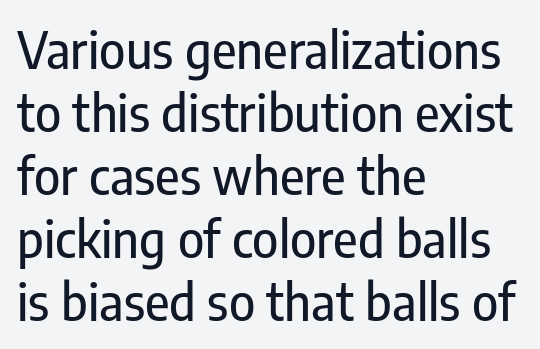
{"serif": "no", "italic": "no", "width": "condensed", "stroke_contrast": "low", "x_height": "medium", "monospaced": "no", "underline": "no", "align": "left", "line_spacing": "normal", "line_spacing_ratio": 1.26, "letter_spacing": "normal", "letter_spacing_em": 0.0, "glyph_px": 50}
